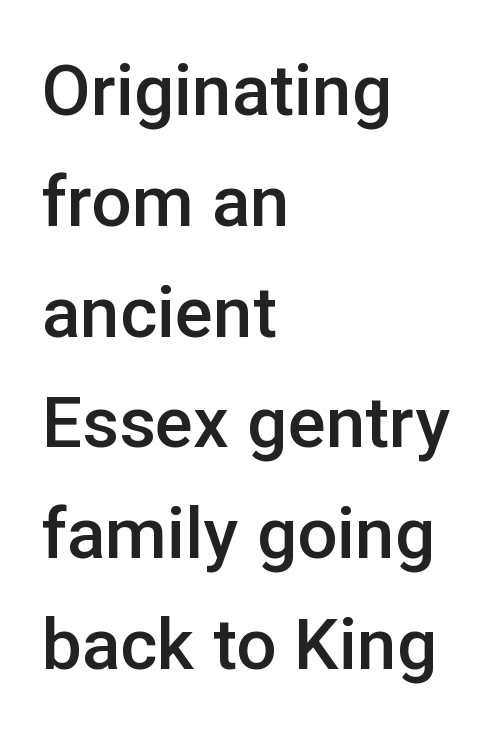
Q: Is the text bold? A: Semi-bold.
Q: Is the text italic (slanted)? A: No, it is upright.
Q: Is the typeface a serif or a sans-serif typeface? A: Sans-serif.
Q: Is the text underlined? A: No.
Q: How is the paragraph aligned? A: Left-aligned.
Q: Is the spacing between letters normal or unusually wide? A: Normal.
Q: Is the spacing between lines tight, normal or loose? A: Normal.
Q: Width (condensed, normal, or wide)? A: Normal.
Q: Stroke contrast? A: Low.
Q: x-height? A: Medium.
Q: Monospaced? A: No.
